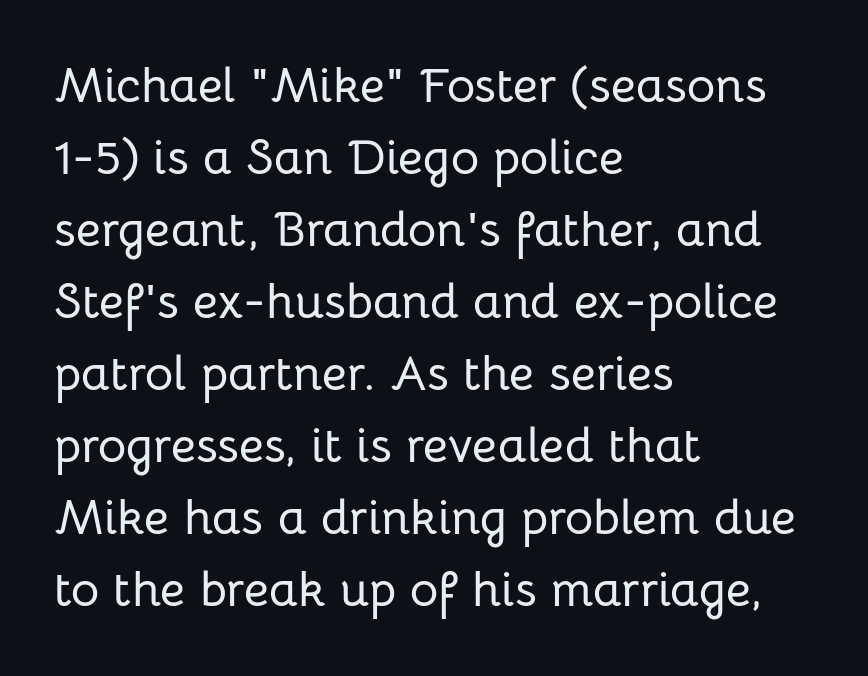
{"serif": "no", "italic": "no", "width": "normal", "stroke_contrast": "low", "x_height": "medium", "monospaced": "no", "underline": "no", "align": "left", "line_spacing": "normal", "line_spacing_ratio": 1.47, "letter_spacing": "normal", "letter_spacing_em": 0.0, "glyph_px": 49}
